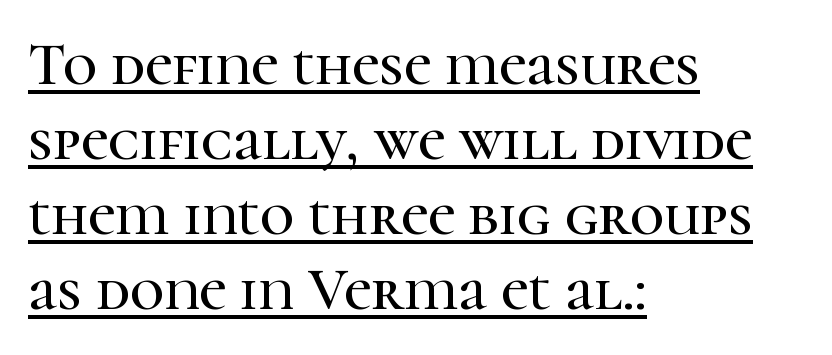
{"serif": "yes", "italic": "no", "width": "normal", "stroke_contrast": "high", "x_height": "medium", "monospaced": "no", "underline": "yes", "align": "left", "line_spacing": "normal", "line_spacing_ratio": 1.25, "letter_spacing": "normal", "letter_spacing_em": 0.0, "glyph_px": 60}
